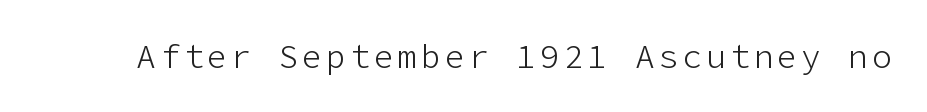
This sample uses a sans-serif face. Descenders hang freely into open space. Style check: upright. Weight: regular or lighter.
